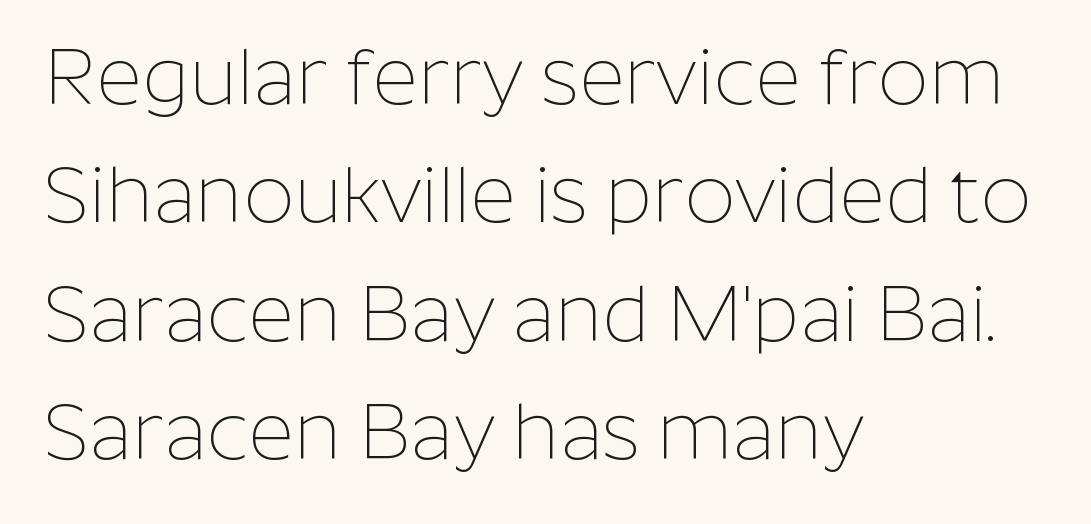
{"serif": "no", "italic": "no", "bold": "no", "weight": "thin", "width": "normal", "stroke_contrast": "low", "x_height": "medium", "monospaced": "no", "underline": "no", "align": "left", "line_spacing": "normal", "line_spacing_ratio": 1.5, "letter_spacing": "normal", "letter_spacing_em": 0.0, "glyph_px": 79}
